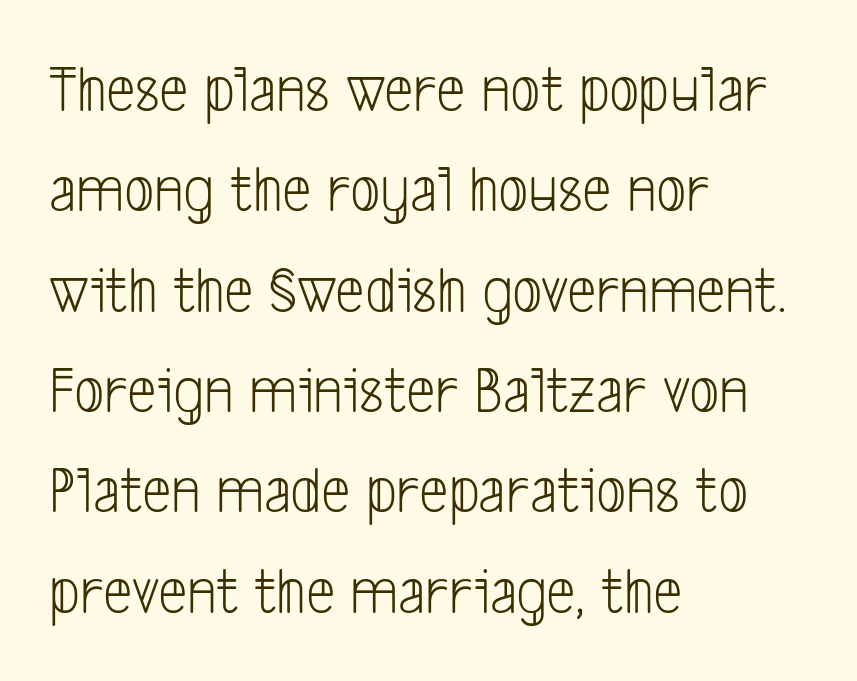
The image shows 66 px light, condensed sans-serif type; set left-aligned, normal line spacing (1.52x), normal letter spacing, not underlined; low stroke contrast and a medium x-height.
